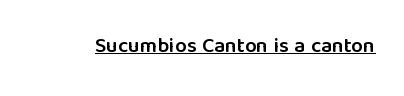
Q: Is the text bold? A: Semi-bold.
Q: Is the text italic (slanted)? A: No, it is upright.
Q: Is the text underlined? A: Yes.
Q: Is the spacing between letters normal or unusually wide? A: Normal.
